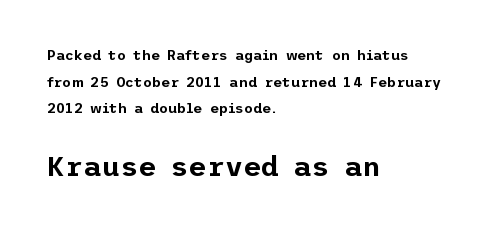
Q: Is the text italic (slanted)? A: No, it is upright.
Q: Is the typeface a serif or a sans-serif typeface? A: Sans-serif.
Q: Is the text underlined? A: No.
Q: How is the paragraph aligned? A: Left-aligned.
Q: Is the spacing between letters normal or unusually wide? A: Normal.
Q: Is the spacing between lines tight, normal or loose? A: Loose.
Q: Which block of text is set in a larger size, the first (top) or the second (bottom)? A: The second (bottom) one.
Q: Width (condensed, normal, or wide)? A: Normal.
Q: Stroke contrast? A: Low.
Q: x-height? A: Medium.
